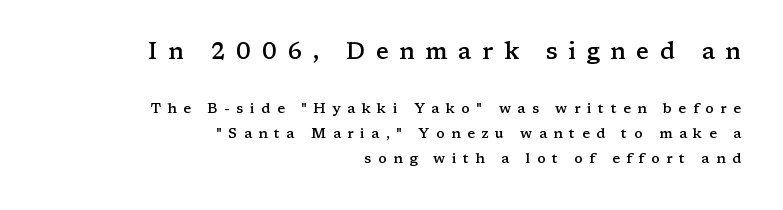
Here the glyphs are tracked loosely, breaking word shapes into spaced letters. Unmarked baselines from the first word to the last. In CSS terms this would be text-align: right. Larger block? The one above; the one below is distinctly smaller.
